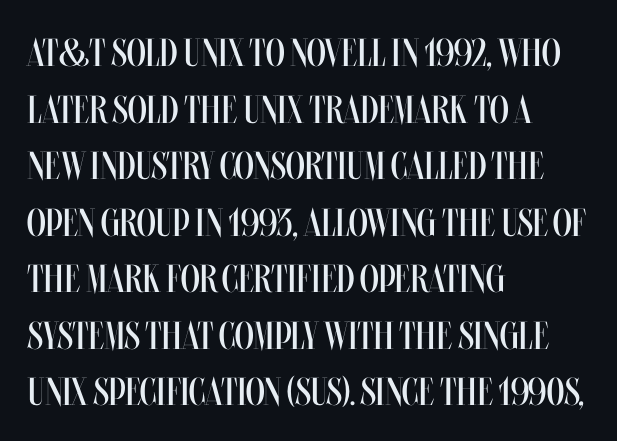
Q: Is the text bold? A: No.
Q: Is the text italic (slanted)? A: No, it is upright.
Q: Is the text underlined? A: No.
Q: How is the paragraph aligned? A: Left-aligned.
Q: Is the spacing between letters normal or unusually wide? A: Normal.
Q: Is the spacing between lines tight, normal or loose? A: Normal.
Q: Width (condensed, normal, or wide)? A: Condensed.
Q: Stroke contrast? A: Medium.
Q: x-height? A: Large.
Q: Monospaced? A: No.
